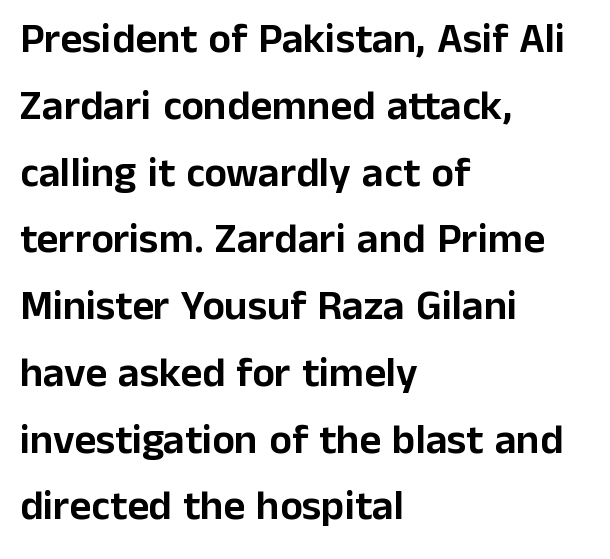
Q: Is the text italic (slanted)? A: No, it is upright.
Q: Is the typeface a serif or a sans-serif typeface? A: Sans-serif.
Q: Is the text underlined? A: No.
Q: How is the paragraph aligned? A: Left-aligned.
Q: Is the spacing between letters normal or unusually wide? A: Normal.
Q: Is the spacing between lines tight, normal or loose? A: Normal.
Q: Width (condensed, normal, or wide)? A: Normal.
Q: Stroke contrast? A: Low.
Q: x-height? A: Medium.
Q: Monospaced? A: No.
